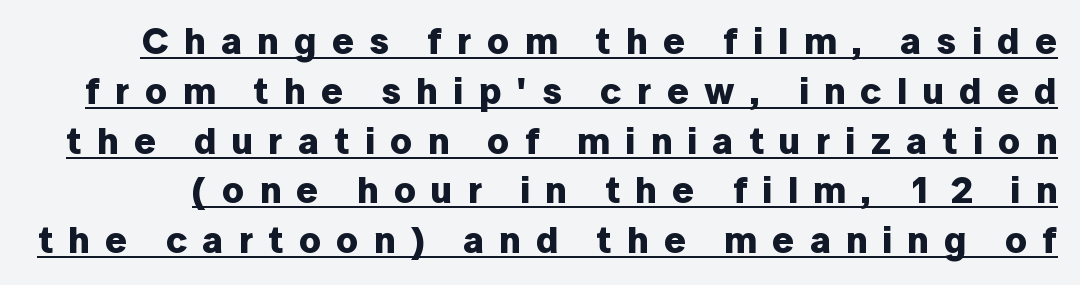
Q: Is the text bold? A: Yes.
Q: Is the text italic (slanted)? A: No, it is upright.
Q: Is the typeface a serif or a sans-serif typeface? A: Sans-serif.
Q: Is the text underlined? A: Yes.
Q: Is the spacing between letters normal or unusually wide? A: Unusually wide.
Q: Is the spacing between lines tight, normal or loose? A: Normal.
Q: Width (condensed, normal, or wide)? A: Normal.
Q: Stroke contrast? A: Low.
Q: x-height? A: Medium.
Q: Monospaced? A: No.
